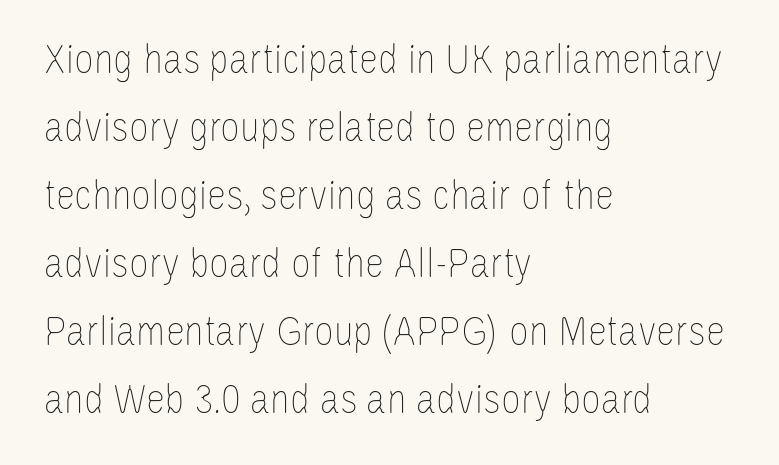
{"italic": "no", "bold": "no", "weight": "thin", "width": "condensed", "stroke_contrast": "low", "x_height": "large", "monospaced": "no", "underline": "no", "align": "left", "line_spacing": "normal", "line_spacing_ratio": 1.58, "letter_spacing": "normal", "letter_spacing_em": 0.0, "glyph_px": 43}
